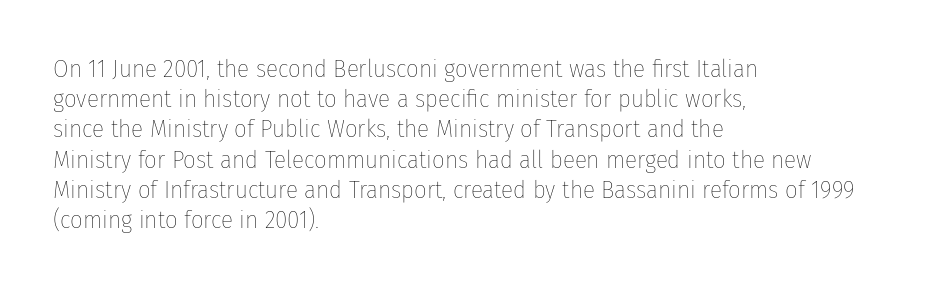
Q: Is the text bold? A: No.
Q: Is the text italic (slanted)? A: No, it is upright.
Q: Is the text underlined? A: No.
Q: How is the paragraph aligned? A: Left-aligned.
Q: Is the spacing between letters normal or unusually wide? A: Normal.
